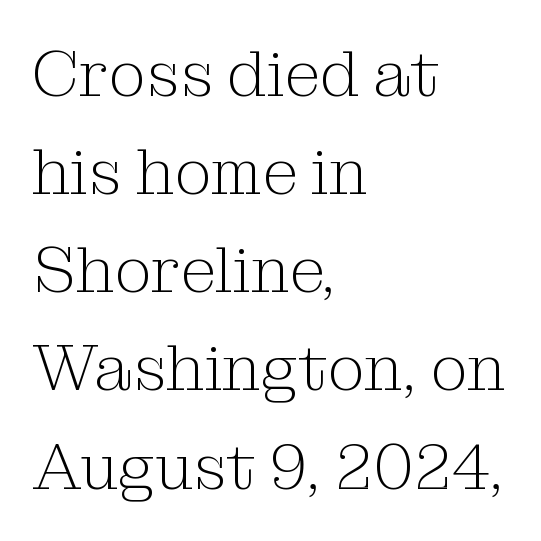
{"serif": "yes", "italic": "no", "bold": "no", "weight": "light", "width": "normal", "stroke_contrast": "medium", "x_height": "medium", "monospaced": "no", "underline": "no", "align": "left", "line_spacing": "normal", "line_spacing_ratio": 1.51, "letter_spacing": "normal", "letter_spacing_em": 0.0, "glyph_px": 65}
